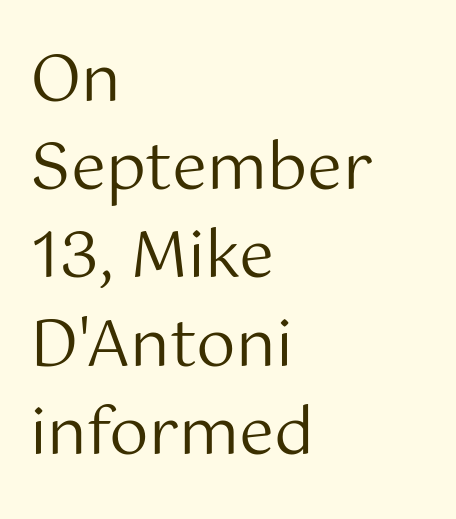
Q: Is the text bold? A: No.
Q: Is the text italic (slanted)? A: No, it is upright.
Q: Is the typeface a serif or a sans-serif typeface? A: Sans-serif.
Q: Is the text underlined? A: No.
Q: How is the paragraph aligned? A: Left-aligned.
Q: Is the spacing between letters normal or unusually wide? A: Normal.
Q: Is the spacing between lines tight, normal or loose? A: Normal.
Q: Width (condensed, normal, or wide)? A: Normal.
Q: Stroke contrast? A: Medium.
Q: x-height? A: Medium.
Q: Monospaced? A: No.
